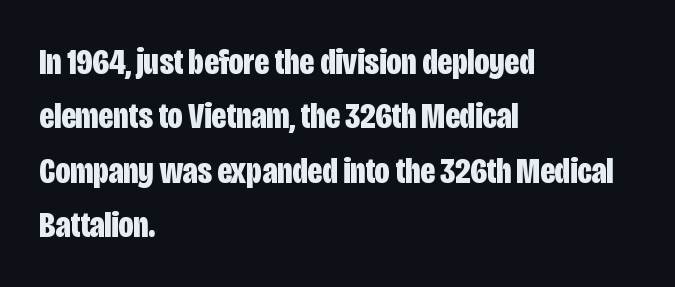
The image shows 37 px bold, condensed sans-serif type, upright; set left-aligned, normal line spacing (1.47x), normal letter spacing, not underlined; low stroke contrast and a large x-height.
